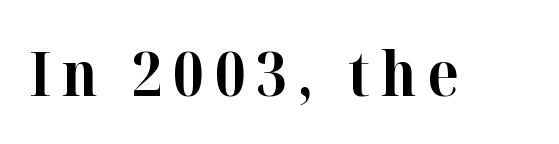
{"serif": "yes", "italic": "no", "bold": "yes", "weight": "bold", "width": "normal", "stroke_contrast": "high", "x_height": "medium", "monospaced": "no", "underline": "no", "glyph_px": 62}
